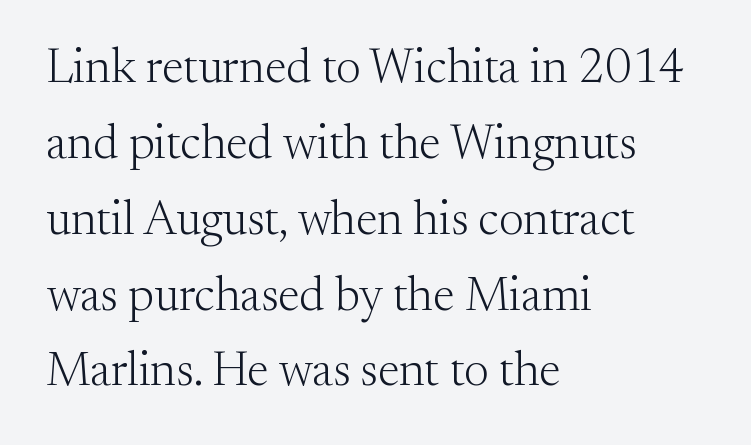
The image shows 48 px light serif type, upright; set left-aligned, normal line spacing (1.58x), normal letter spacing, not underlined; medium stroke contrast and a small x-height.
